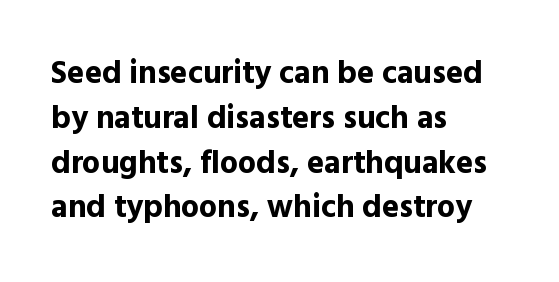
The baseline area is clear. Spacing verdict: proportional, widths tailored to each character. Line spacing here is normal. Reading down the block, your eye returns to a fixed left position each line. Spacing between characters is what you'd get straight out of the box. Check where the strokes stop: nothing finishes them off — pure sans.
